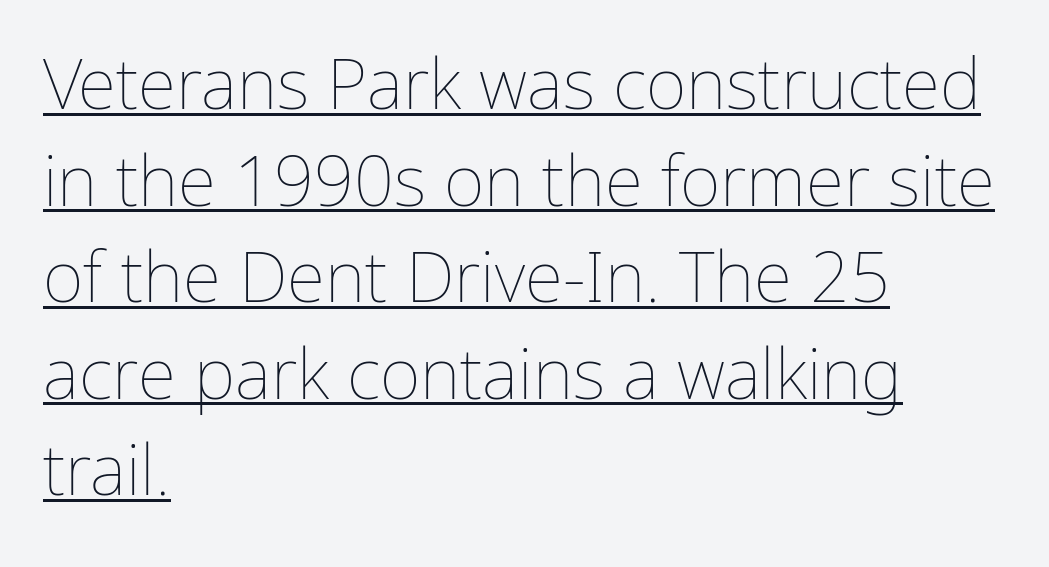
{"italic": "no", "bold": "no", "weight": "thin", "width": "normal", "stroke_contrast": "low", "x_height": "medium", "monospaced": "no", "underline": "yes", "align": "left", "line_spacing": "normal", "line_spacing_ratio": 1.38, "letter_spacing": "normal", "letter_spacing_em": 0.0, "glyph_px": 70}
